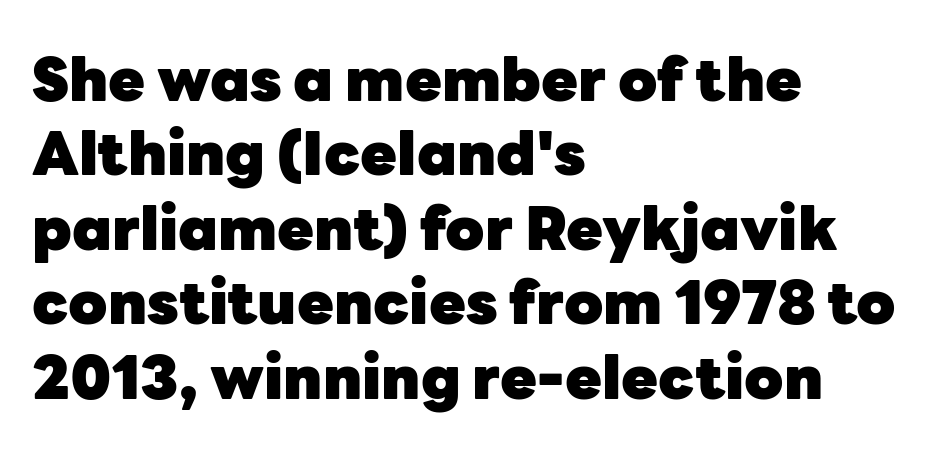
The image shows 60 px heavy sans-serif type, upright; set left-aligned, line spacing 1.24x, normal letter spacing, not underlined; low stroke contrast and a medium x-height.
